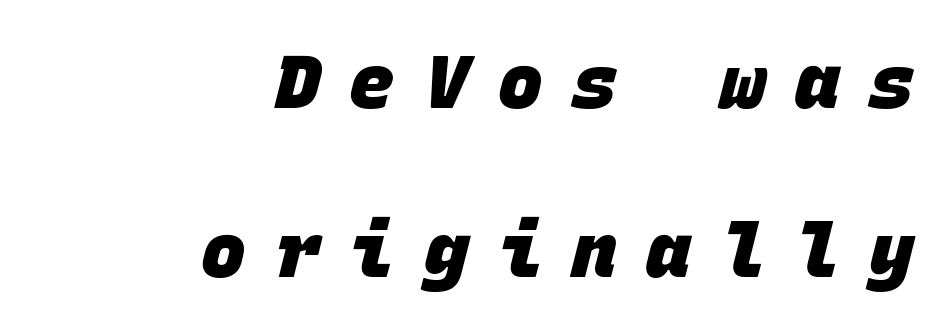
{"serif": "no", "bold": "yes", "weight": "heavy", "width": "normal", "stroke_contrast": "low", "x_height": "large", "monospaced": "yes", "underline": "no", "align": "right", "line_spacing": "loose", "line_spacing_ratio": 2.26, "letter_spacing": "wide", "letter_spacing_em": 0.39, "glyph_px": 75}
